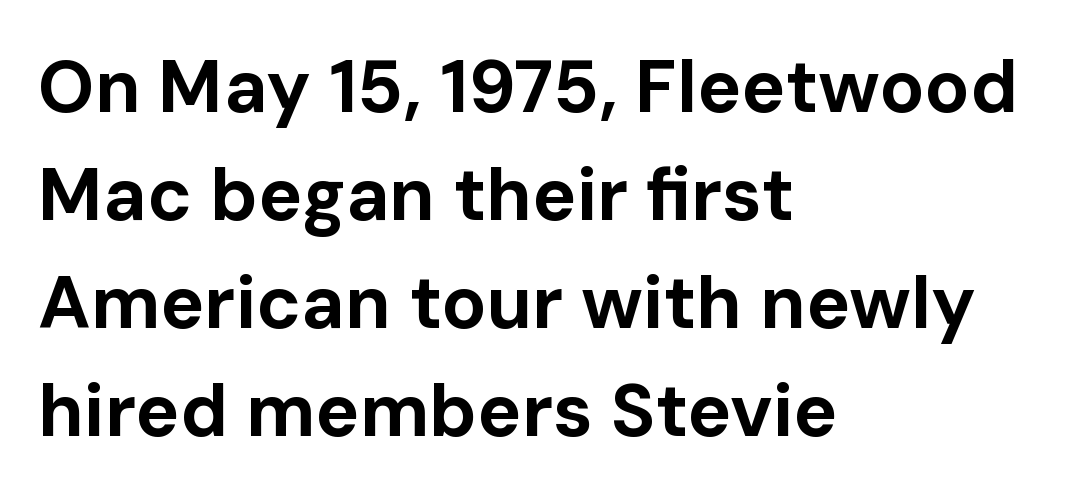
Q: Is the text bold? A: Yes.
Q: Is the text italic (slanted)? A: No, it is upright.
Q: Is the typeface a serif or a sans-serif typeface? A: Sans-serif.
Q: Is the text underlined? A: No.
Q: How is the paragraph aligned? A: Left-aligned.
Q: Is the spacing between letters normal or unusually wide? A: Normal.
Q: Is the spacing between lines tight, normal or loose? A: Normal.
Q: Width (condensed, normal, or wide)? A: Normal.
Q: Stroke contrast? A: Low.
Q: x-height? A: Medium.
Q: Monospaced? A: No.
